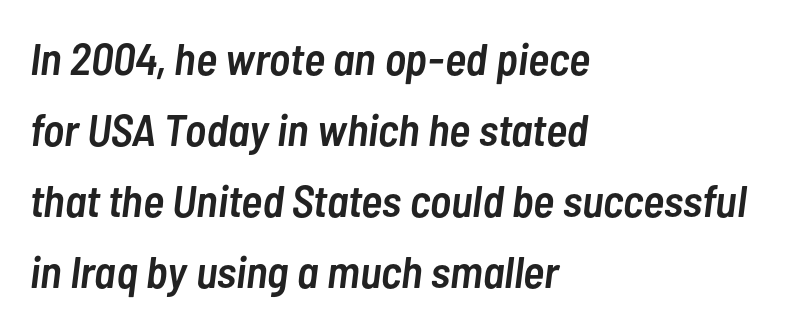
{"italic": "yes", "lean": "right", "slant_degrees": 7, "bold": "semi", "weight": "semibold", "width": "condensed", "stroke_contrast": "low", "x_height": "medium", "monospaced": "no", "underline": "no", "align": "left", "line_spacing": "normal", "line_spacing_ratio": 1.58, "letter_spacing": "normal", "letter_spacing_em": 0.0, "glyph_px": 45}
